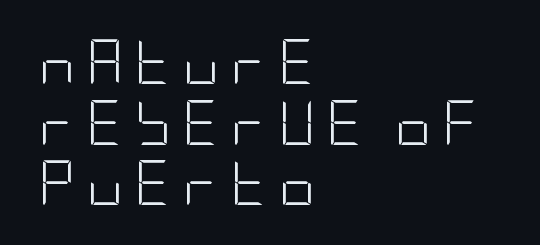
The image shows 45 px light, condensed sans-serif type, upright; set left-aligned, normal line spacing (1.35x), unusually wide letter spacing (+0.25 em), not underlined; low stroke contrast and a large x-height.
